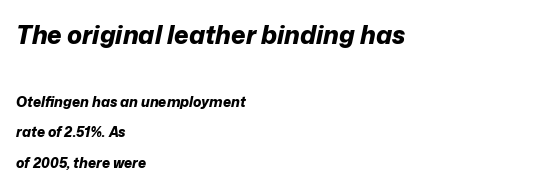
{"italic": "yes", "lean": "right", "slant_degrees": 12, "bold": "yes", "underline": "no", "align": "left", "line_spacing": "loose", "line_spacing_ratio": 2.19, "letter_spacing": "normal", "letter_spacing_em": 0.0, "larger_block": "first", "size_ratio": 1.79, "glyph_px": 25}
